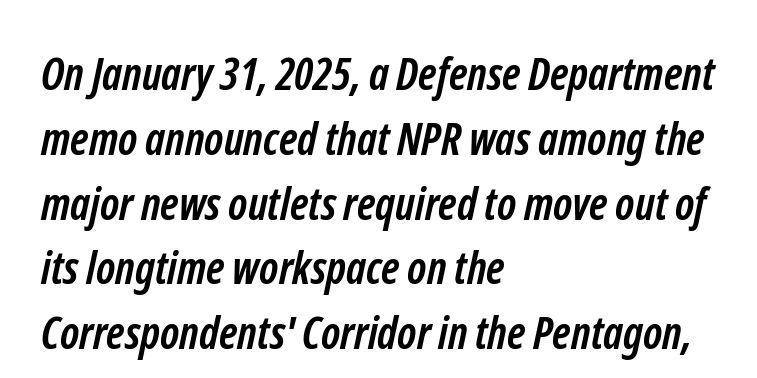
The image shows 45 px semibold, condensed sans-serif type; set left-aligned, normal line spacing (1.44x), normal letter spacing, not underlined; low stroke contrast and a medium x-height.
